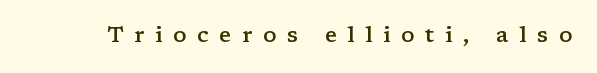
Q: Is the text bold? A: Semi-bold.
Q: Is the text italic (slanted)? A: No, it is upright.
Q: Is the text underlined? A: No.
Q: Is the spacing between letters normal or unusually wide? A: Unusually wide.
